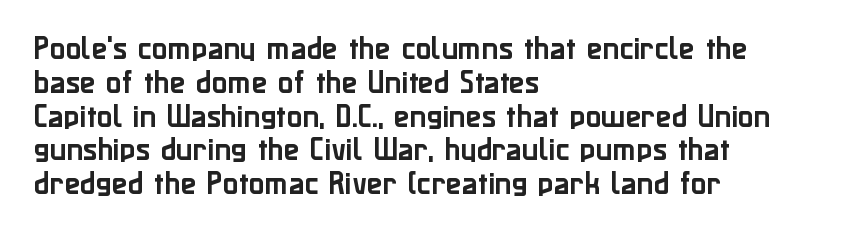
The ragged edge is on the right, which tells us the setting is flush left. How would I describe the line gaps? Plain and ordinary. This is the regular roman posture of the typeface. Only glyphs here, with clear space below each row.
